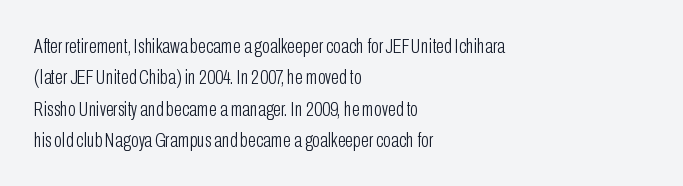
{"italic": "no", "bold": "no", "underline": "no", "align": "left", "line_spacing": "normal", "line_spacing_ratio": 1.49, "letter_spacing": "normal", "letter_spacing_em": 0.0, "glyph_px": 21}
